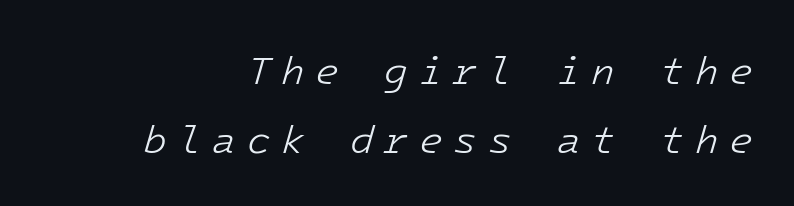
{"italic": "yes", "lean": "right", "slant_degrees": 16, "bold": "no", "weight": "light", "width": "normal", "stroke_contrast": "low", "x_height": "medium", "underline": "no", "line_spacing_ratio": 1.76, "letter_spacing": "wide", "letter_spacing_em": 0.27, "glyph_px": 39}
